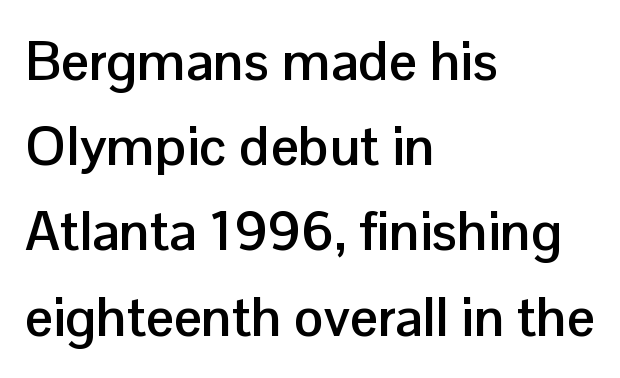
The image shows 55 px semibold sans-serif type, upright; set left-aligned, normal line spacing (1.55x), normal letter spacing, not underlined; low stroke contrast and a medium x-height.
